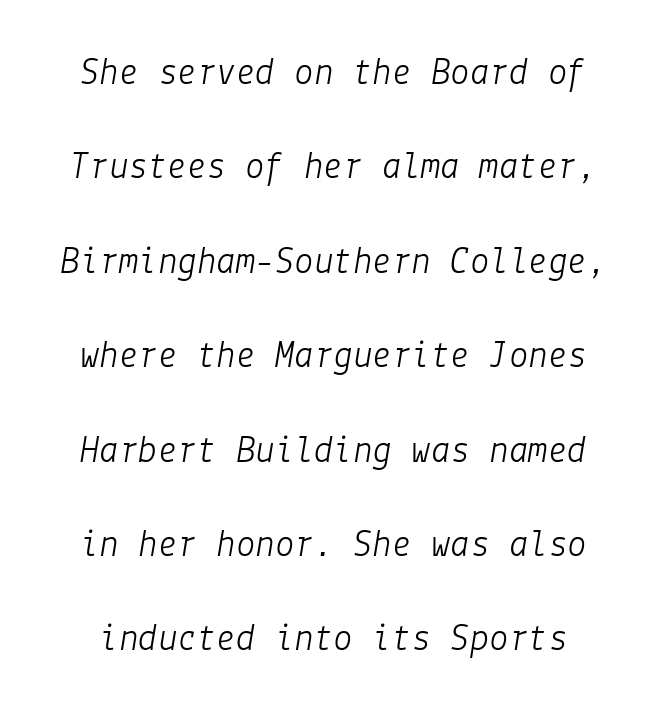
{"italic": "yes", "lean": "right", "slant_degrees": 9, "bold": "no", "weight": "light", "width": "normal", "stroke_contrast": "low", "x_height": "medium", "underline": "no", "line_spacing": "loose", "line_spacing_ratio": 2.42, "letter_spacing": "normal", "letter_spacing_em": 0.0, "glyph_px": 39}
